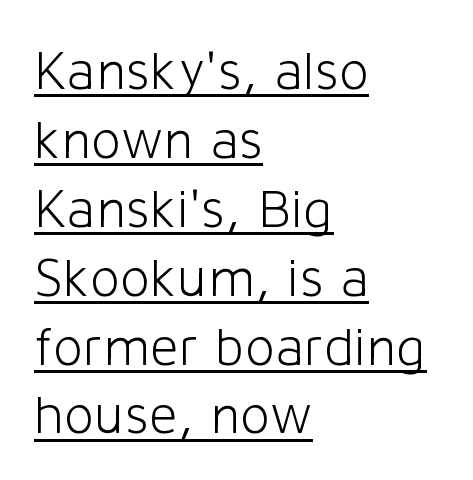
The image shows 56 px light sans-serif type, upright; set left-aligned, line spacing 1.23x, normal letter spacing, underlined; low stroke contrast and a medium x-height.
